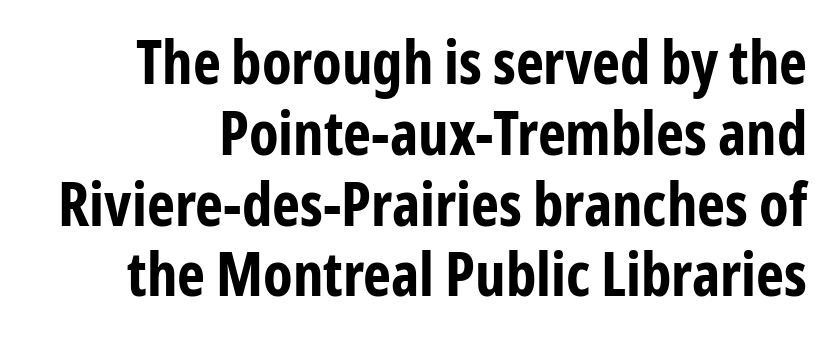
Q: Is the text bold? A: Yes.
Q: Is the text italic (slanted)? A: No, it is upright.
Q: Is the typeface a serif or a sans-serif typeface? A: Sans-serif.
Q: Is the text underlined? A: No.
Q: Is the spacing between letters normal or unusually wide? A: Normal.
Q: Width (condensed, normal, or wide)? A: Condensed.
Q: Stroke contrast? A: Low.
Q: x-height? A: Medium.
Q: Monospaced? A: No.
